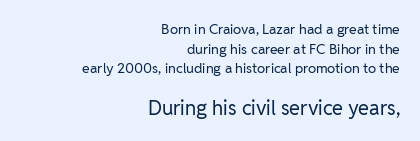
Stems and bowls with no extra thickness — not bold. The lower block of text is set noticeably larger than the block above it. Nope, not italic — everything's standing straight. Students, observe: this is what conventionally led text looks like.
